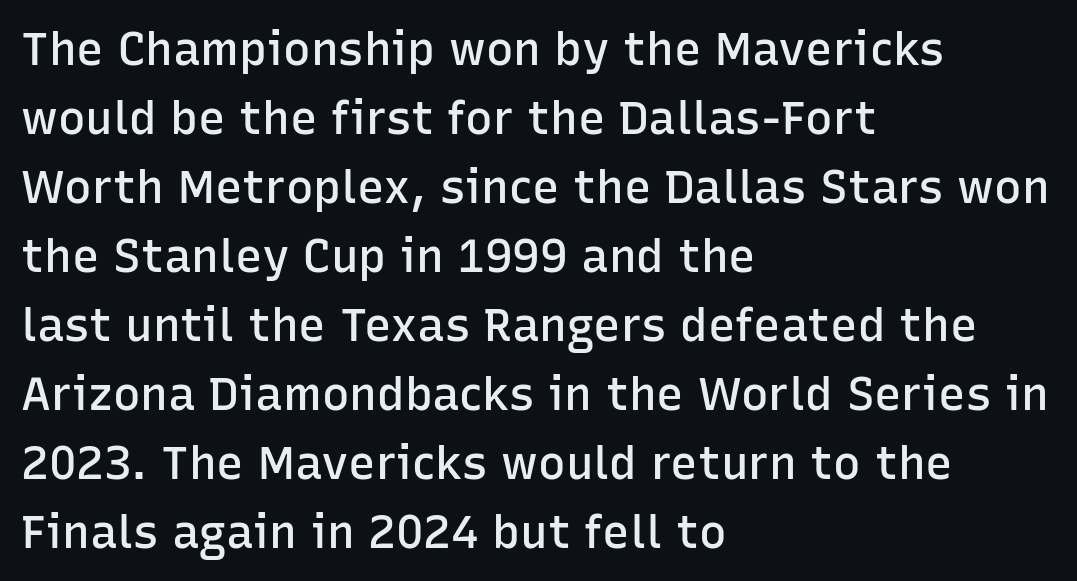
The image shows 46 px semibold sans-serif type, upright; set left-aligned, normal line spacing (1.5x), normal letter spacing, not underlined; low stroke contrast and a medium x-height.
